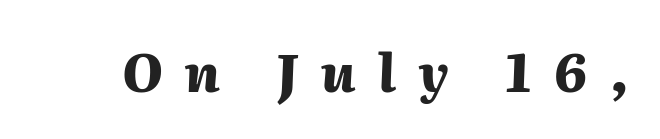
The image shows 52 px heavy type, italic (leaning right); set unusually wide letter spacing (+0.44 em), not underlined; medium stroke contrast and a medium x-height.
